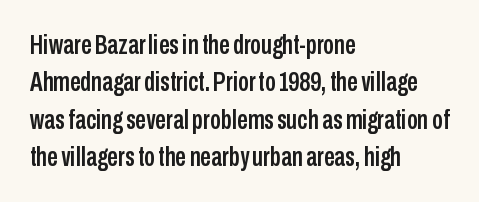
The image shows 27 px text type, upright; set left-aligned, normal line spacing (1.38x), normal letter spacing, not underlined.
